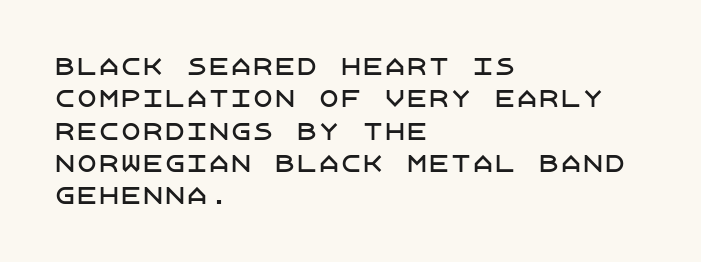
Bare-footed words on every line. The space between consecutive lines is moderate. Caption: standard tracking, unaltered. The lettering holds an erect, upright posture throughout. The text block is weighted toward the left margin, trailing off unevenly rightward.
